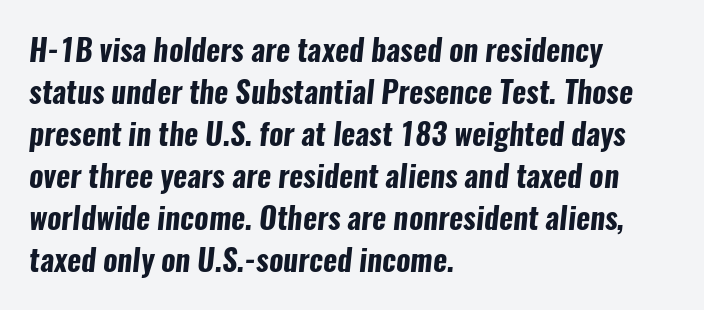
The rendering uses a bold face; every stroke is thick and dark. These lines stack with their left ends in a neat column. You could call the tracking neutral — neither tight nor loose. The zone under the glyphs is completely vacant. The face used here is a sans, in the tradition of grotesques and geometrics.
